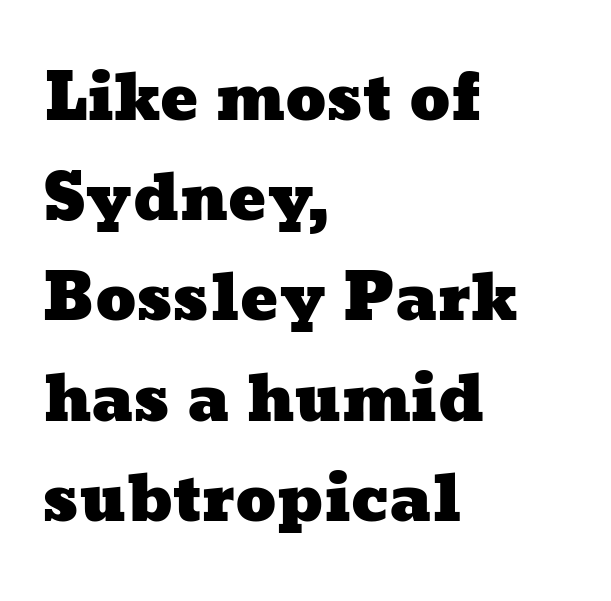
{"width": "wide", "stroke_contrast": "low", "x_height": "medium", "monospaced": "no", "underline": "no", "align": "left", "line_spacing": "normal", "line_spacing_ratio": 1.59, "letter_spacing": "normal", "letter_spacing_em": 0.0, "glyph_px": 63}
